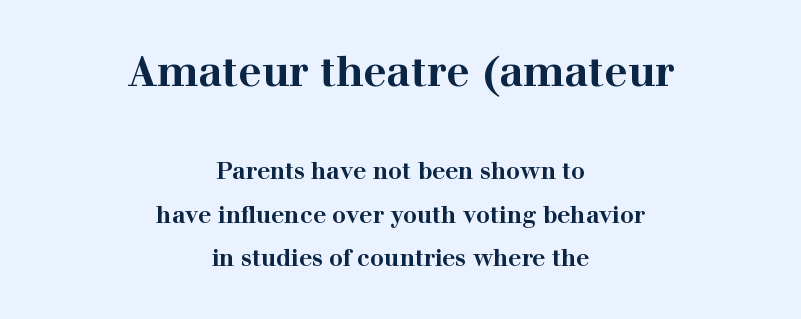
The image shows 41 px bold, wide serif type, upright; set centered, line spacing 1.89x, normal letter spacing, not underlined; the first (top) block is 1.78x larger; high stroke contrast and a medium x-height.
